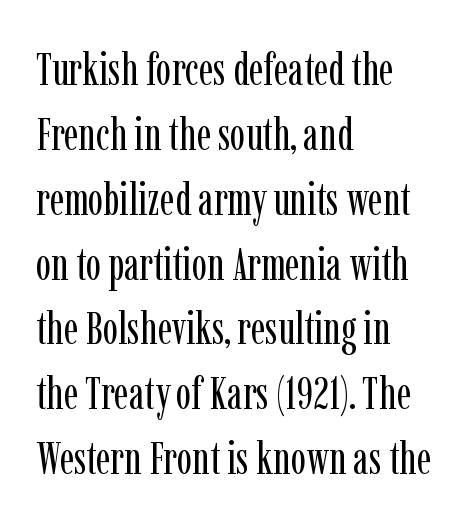
{"serif": "yes", "italic": "no", "bold": "no", "weight": "regular", "width": "condensed", "stroke_contrast": "low", "x_height": "medium", "monospaced": "no", "underline": "no", "align": "left", "line_spacing": "normal", "line_spacing_ratio": 1.41, "letter_spacing": "normal", "letter_spacing_em": 0.0, "glyph_px": 46}
